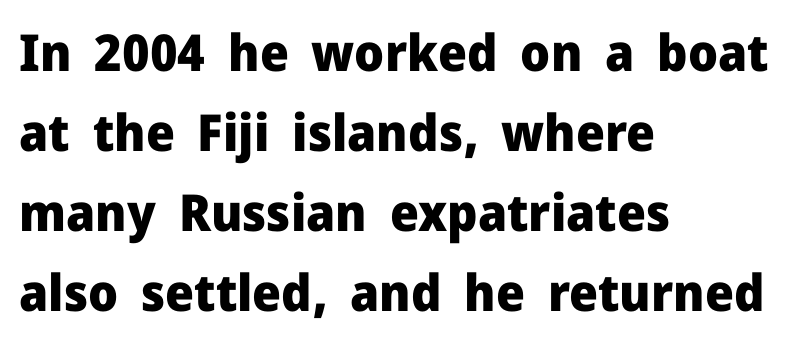
Q: Is the text bold? A: Yes.
Q: Is the text italic (slanted)? A: No, it is upright.
Q: Is the typeface a serif or a sans-serif typeface? A: Sans-serif.
Q: Is the text underlined? A: No.
Q: How is the paragraph aligned? A: Left-aligned.
Q: Is the spacing between letters normal or unusually wide? A: Normal.
Q: Is the spacing between lines tight, normal or loose? A: Normal.
Q: Width (condensed, normal, or wide)? A: Normal.
Q: Stroke contrast? A: Low.
Q: x-height? A: Medium.
Q: Monospaced? A: No.
